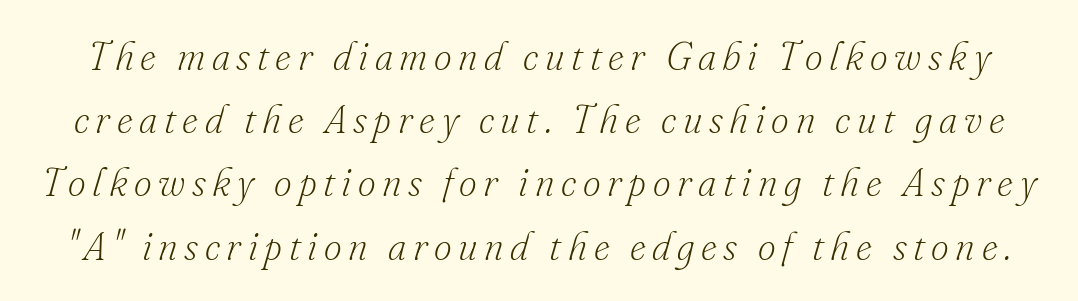
Q: Is the text bold? A: No.
Q: Is the text italic (slanted)? A: Yes, it leans right by about 16 degrees.
Q: Is the typeface a serif or a sans-serif typeface? A: Serif.
Q: Is the text underlined? A: No.
Q: Is the spacing between lines tight, normal or loose? A: Normal.
Q: Width (condensed, normal, or wide)? A: Normal.
Q: Stroke contrast? A: Low.
Q: x-height? A: Small.
Q: Monospaced? A: No.
